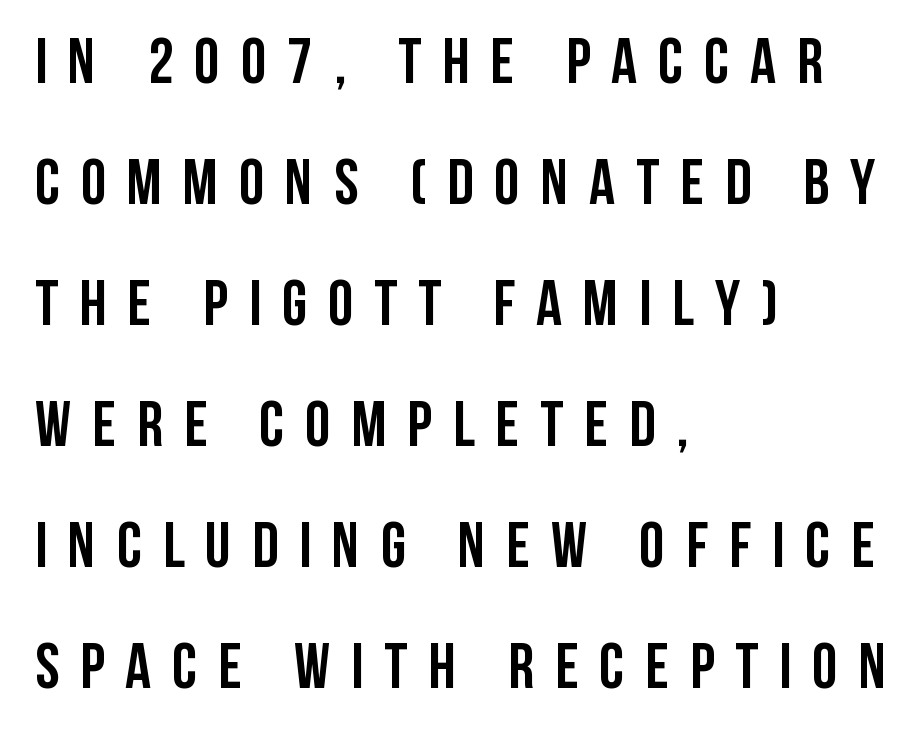
{"serif": "no", "italic": "no", "bold": "yes", "weight": "semibold", "width": "condensed", "stroke_contrast": "low", "x_height": "large", "monospaced": "no", "underline": "no", "align": "left", "line_spacing_ratio": 1.89, "letter_spacing": "wide", "letter_spacing_em": 0.33, "glyph_px": 64}
